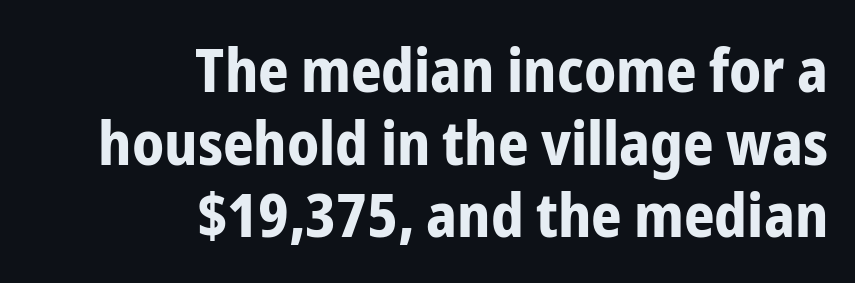
Every row of glyphs terminates at an identical x-position on the right. The letters stand straight up with perfectly vertical stems. The passage shown is emphatically bold. Character widths vary here, with narrow letters taking less room than wide ones. Serif or sans? Sans — the stroke terminals are bare. No word sits above an underline.
